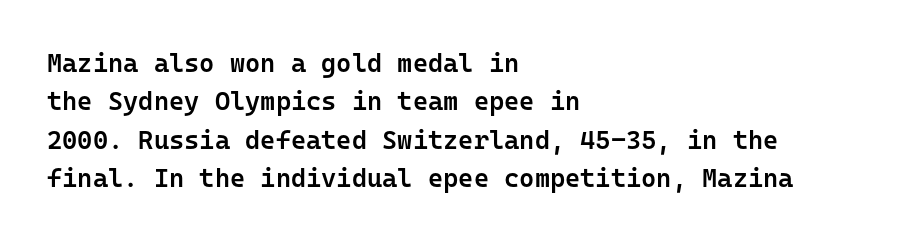
The image shows 26 px text type, upright; set left-aligned, normal line spacing (1.48x), normal letter spacing, not underlined.
